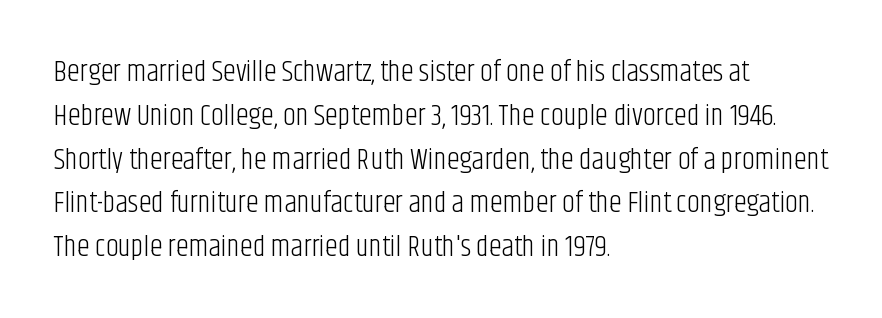
Bold? No — there's no thickening of the strokes. A normal amount of white space separates one row of letters from the next. The passage shown is typed in a proportional face where columns would drift. Short note: letters normally spaced.
